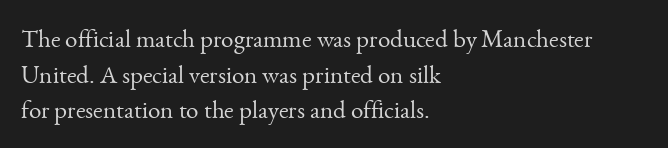
The image shows 25 px text type, upright; set left-aligned, normal line spacing (1.43x), normal letter spacing, not underlined.
